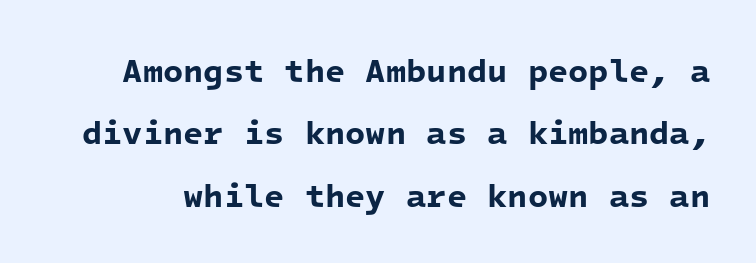
The image shows 33 px bold sans-serif type, monospaced; set line spacing 1.89x, normal letter spacing, not underlined; low stroke contrast and a medium x-height.
